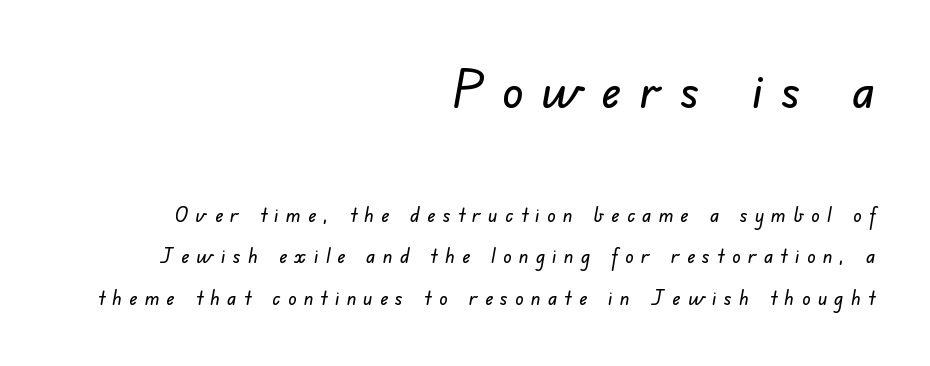
Q: Is the typeface a serif or a sans-serif typeface? A: Sans-serif.
Q: Is the text underlined? A: No.
Q: How is the paragraph aligned? A: Right-aligned.
Q: Is the spacing between letters normal or unusually wide? A: Unusually wide.
Q: Is the spacing between lines tight, normal or loose? A: Loose.
Q: Which block of text is set in a larger size, the first (top) or the second (bottom)? A: The first (top) one.
Q: Width (condensed, normal, or wide)? A: Normal.
Q: Stroke contrast? A: Low.
Q: x-height? A: Small.
Q: Monospaced? A: No.
